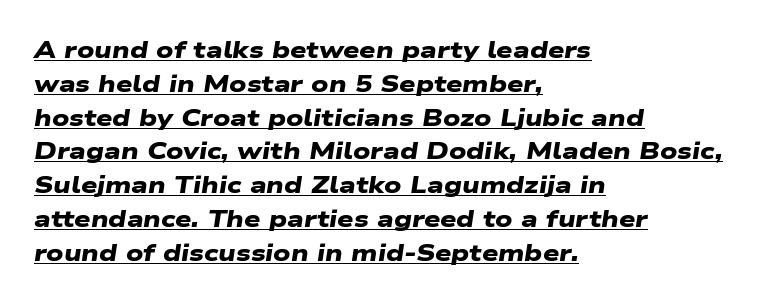
The image shows 23 px bold type; set left-aligned, normal line spacing (1.47x), normal letter spacing, underlined.
